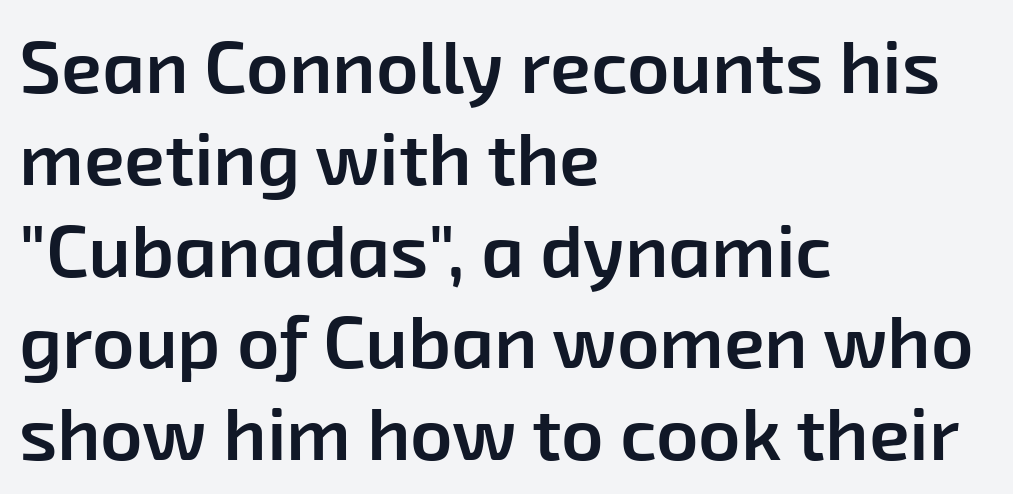
The image shows 74 px semibold sans-serif type; set left-aligned, line spacing 1.24x, normal letter spacing, not underlined; low stroke contrast and a medium x-height.
